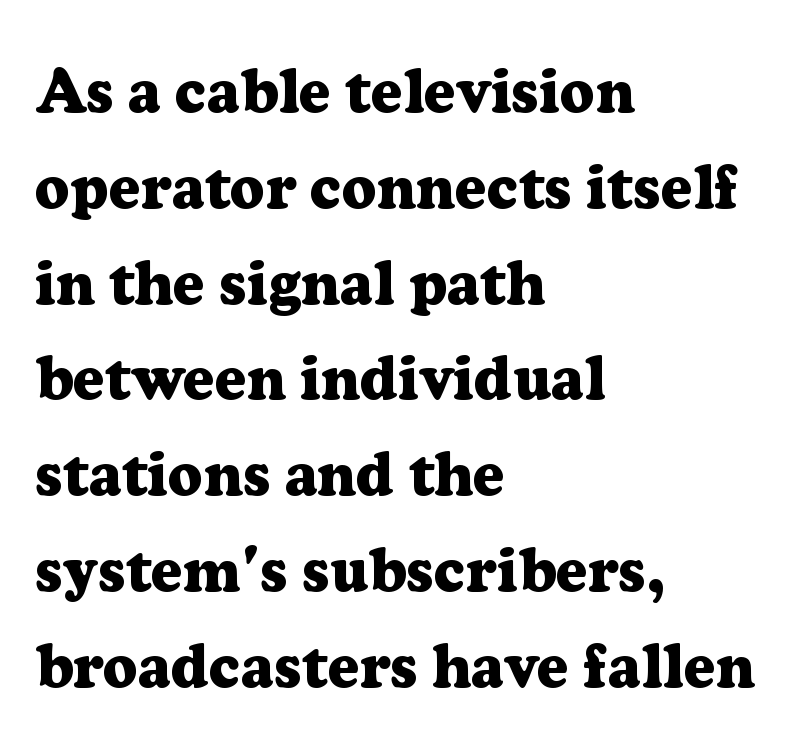
Typeset ragged right — the left edge is the straight one. Anything drawn beneath the words? Only blank space. Varying glyph widths throughout — classic text-font behaviour. The font family rendered here belongs to the serif group. Each word holds together tightly as a unit, with standard inter-letter gaps. Summary of vertical rhythm: regular, with standard interline spacing.
